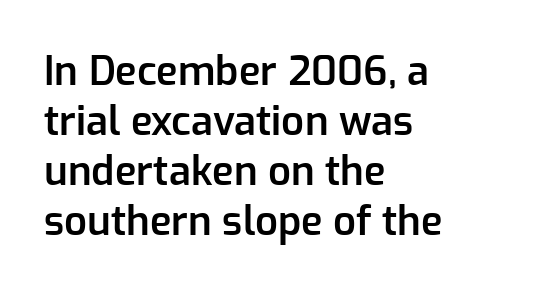
The image shows 40 px semibold sans-serif type, upright; set left-aligned, normal line spacing (1.25x), normal letter spacing, not underlined; low stroke contrast and a medium x-height.
